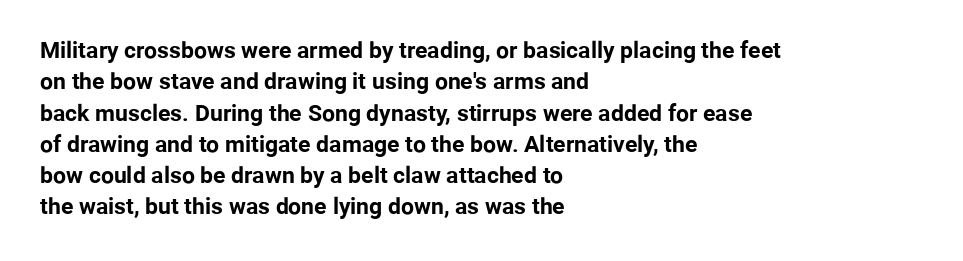
If you drew a line through each stem, it would be perfectly vertical. The face used here has the dense, thick strokes of a bold. All the whitespace from short lines collects on the right. Observe the ordinary spacing: letters are neighbours, not strangers. Rule under the text: the space is simply empty.
